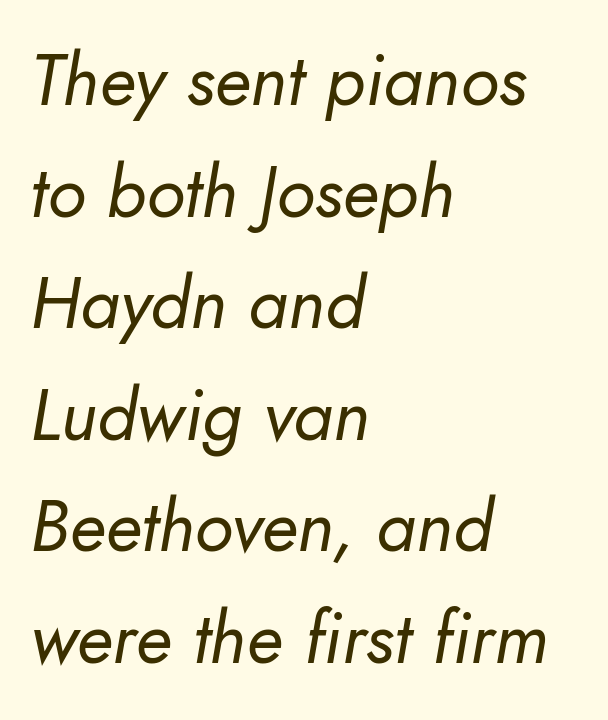
The image shows 72 px regular-weight type, italic (leaning right); set left-aligned, normal line spacing (1.55x), normal letter spacing, not underlined; low stroke contrast and a small x-height.
